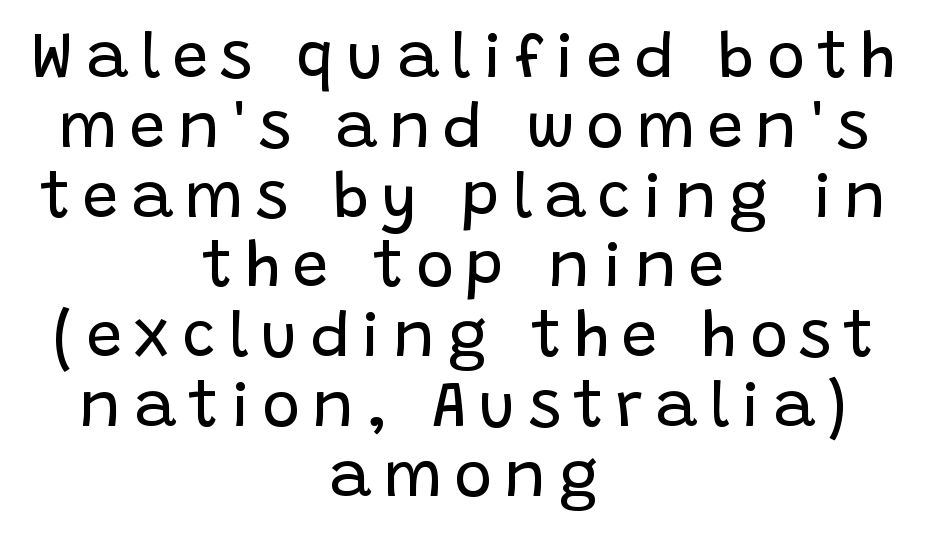
The rendering uses natural spacing where letterforms have individual widths. On a weight scale, this lands at 450 or below. Check where the strokes stop: nothing finishes them off — pure sans. Centered paragraph, ragged on both sides. The space beneath each line is pristine and unruled. If you measured baseline to baseline, you'd find a short distance.
